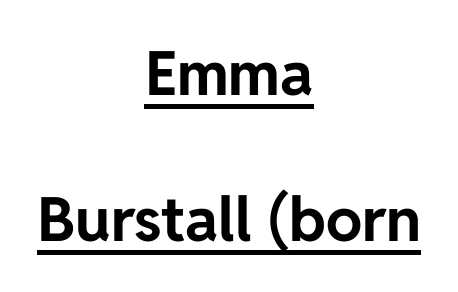
Q: Is the text bold? A: Yes.
Q: Is the text italic (slanted)? A: No, it is upright.
Q: Is the typeface a serif or a sans-serif typeface? A: Sans-serif.
Q: Is the text underlined? A: Yes.
Q: How is the paragraph aligned? A: Centered.
Q: Is the spacing between letters normal or unusually wide? A: Normal.
Q: Is the spacing between lines tight, normal or loose? A: Loose.
Q: Width (condensed, normal, or wide)? A: Normal.
Q: Stroke contrast? A: Low.
Q: x-height? A: Medium.
Q: Monospaced? A: No.
